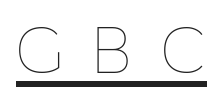
{"italic": "no", "bold": "no", "weight": "thin", "width": "normal", "stroke_contrast": "low", "x_height": "medium", "monospaced": "no", "underline": "yes", "letter_spacing": "wide", "letter_spacing_em": 0.42, "glyph_px": 66}
